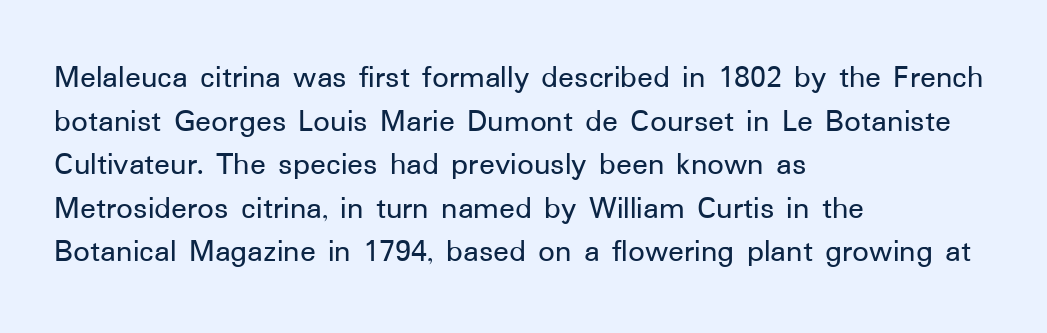
{"serif": "no", "italic": "no", "width": "normal", "stroke_contrast": "low", "x_height": "medium", "monospaced": "no", "underline": "no", "align": "left", "line_spacing": "normal", "line_spacing_ratio": 1.32, "letter_spacing": "normal", "letter_spacing_em": 0.0, "glyph_px": 33}
